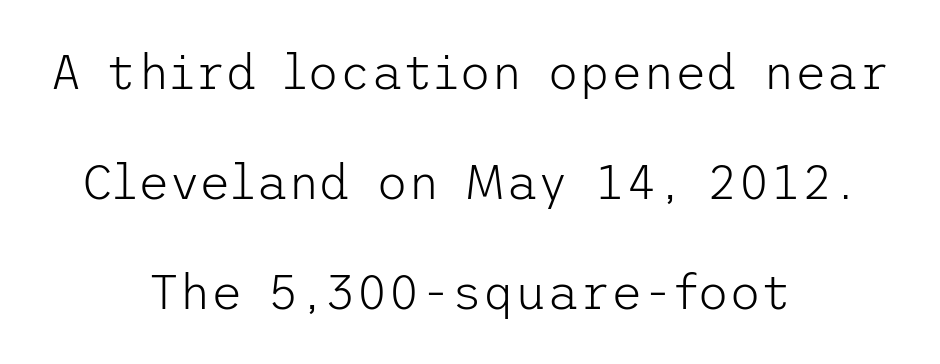
Lines of text with bare space underneath. The rag falls on both sides of this text block equally. Each stroke keeps to a modest, everyday thickness or less. I'd call this a sans setting — the letters go barefoot.
